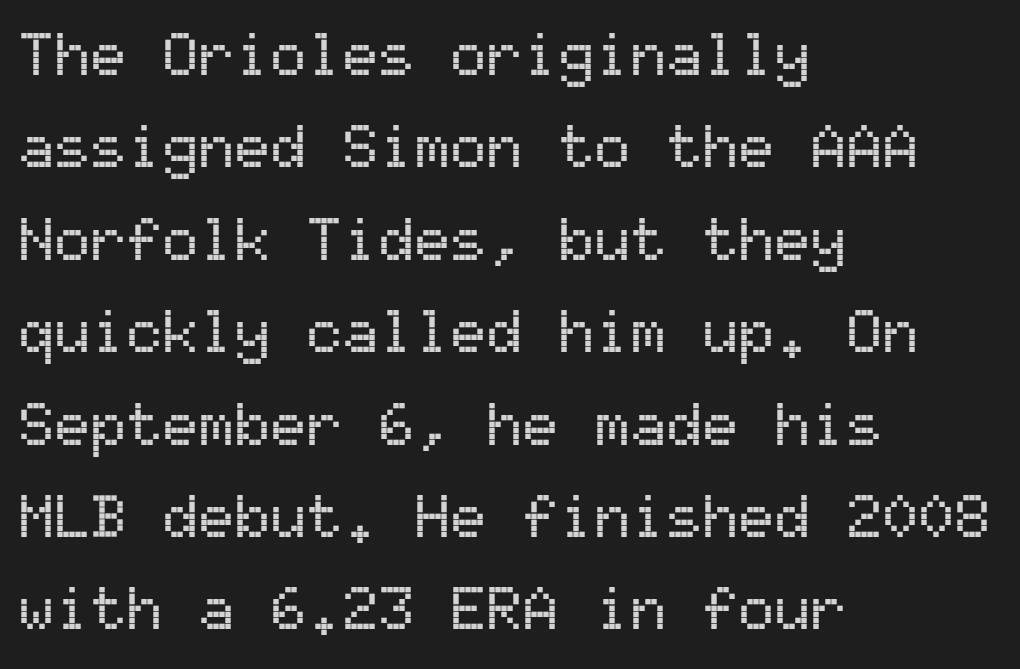
{"serif": "no", "italic": "no", "width": "normal", "stroke_contrast": "medium", "x_height": "medium", "monospaced": "yes", "underline": "no", "align": "left", "line_spacing": "normal", "line_spacing_ratio": 1.54, "letter_spacing": "normal", "letter_spacing_em": 0.0, "glyph_px": 60}
